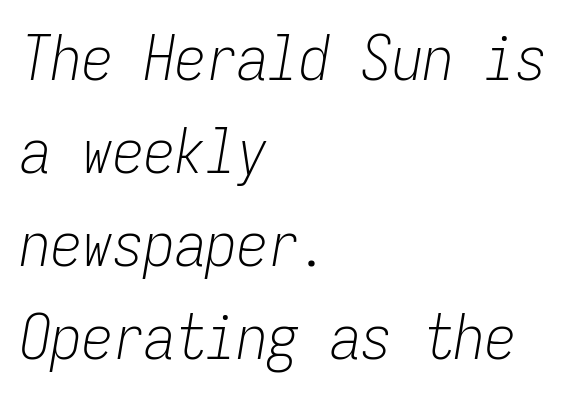
{"italic": "yes", "lean": "right", "slant_degrees": 9, "bold": "no", "weight": "light", "width": "condensed", "stroke_contrast": "low", "x_height": "medium", "monospaced": "yes", "underline": "no", "align": "left", "line_spacing": "normal", "line_spacing_ratio": 1.5, "letter_spacing": "normal", "letter_spacing_em": 0.0, "glyph_px": 62}
